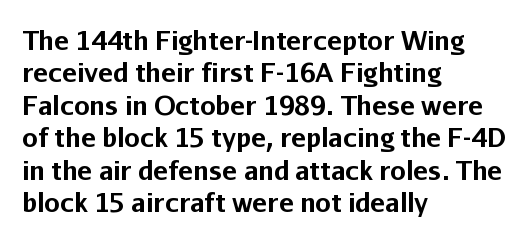
{"italic": "no", "bold": "yes", "underline": "no", "align": "left", "line_spacing": "normal", "line_spacing_ratio": 1.3, "letter_spacing": "normal", "letter_spacing_em": 0.0, "glyph_px": 25}
